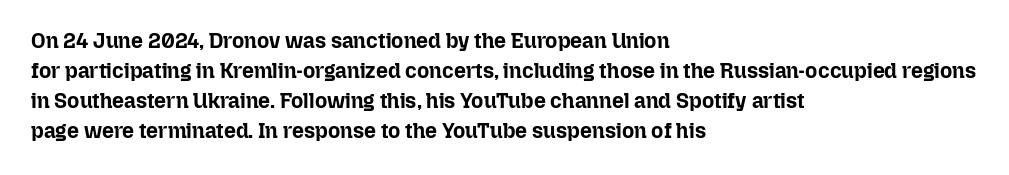
{"italic": "no", "bold": "yes", "underline": "no", "align": "left", "line_spacing": "normal", "line_spacing_ratio": 1.43, "letter_spacing": "normal", "letter_spacing_em": 0.0, "glyph_px": 21}
